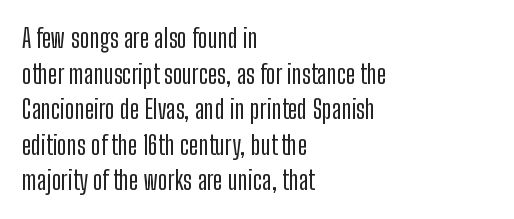
Compared with a centered layout, this one pins lines to the left instead. These lines were composed using upright roman letters. The type is set solid horizontally, with unmodified tracking. Vertical spacing — default. A bare baseline throughout the passage.
